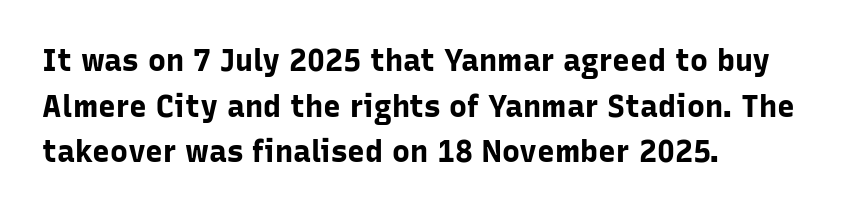
The image shows 30 px bold sans-serif type, upright; set left-aligned, normal line spacing (1.52x), normal letter spacing, not underlined; low stroke contrast and a medium x-height.
